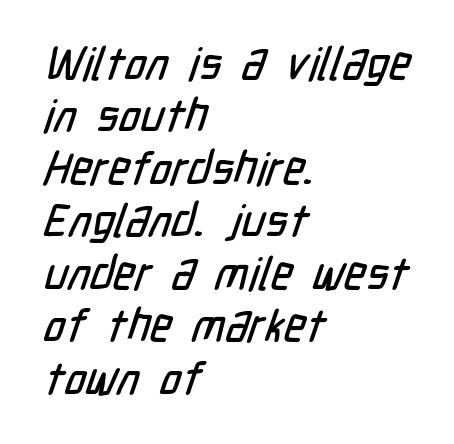
Q: Is the typeface a serif or a sans-serif typeface? A: Sans-serif.
Q: Is the text underlined? A: No.
Q: How is the paragraph aligned? A: Left-aligned.
Q: Is the spacing between letters normal or unusually wide? A: Normal.
Q: Is the spacing between lines tight, normal or loose? A: Tight.
Q: Width (condensed, normal, or wide)? A: Condensed.
Q: Stroke contrast? A: Low.
Q: x-height? A: Medium.
Q: Monospaced? A: No.
